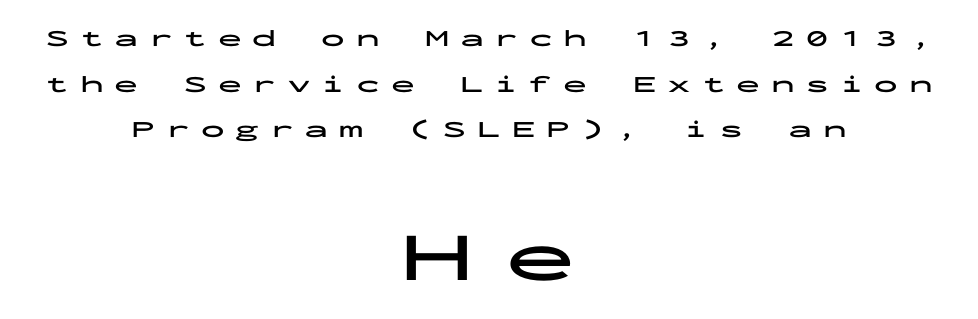
The image shows 71 px bold, wide sans-serif type, upright, monospaced; set centered, loose line spacing (1.9x), unusually wide letter spacing (+0.44 em), not underlined; the second (bottom) block is 2.96x larger; low stroke contrast and a medium x-height.
